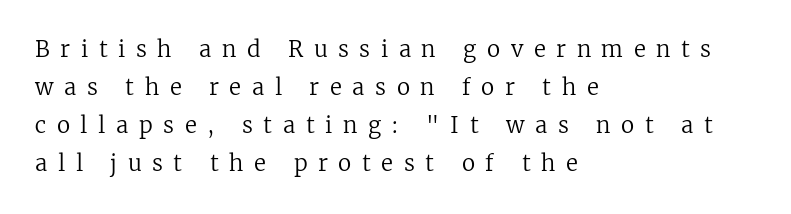
{"italic": "no", "bold": "no", "underline": "no", "align": "left", "line_spacing_ratio": 1.73, "letter_spacing": "wide", "letter_spacing_em": 0.48, "glyph_px": 22}
